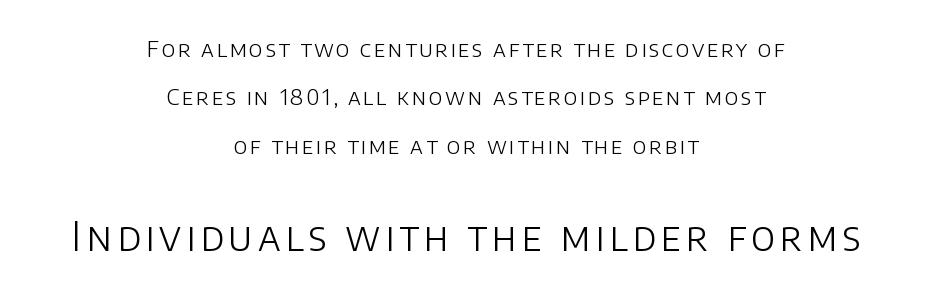
The image shows 39 px light sans-serif type, upright; set centered, loose line spacing (2.2x), not underlined; the second (bottom) block is 1.77x larger; low stroke contrast and a large x-height.
